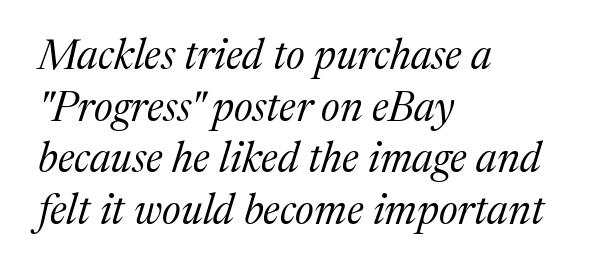
Q: Is the text bold? A: No.
Q: Is the text italic (slanted)? A: Yes, it leans right by about 17 degrees.
Q: Is the typeface a serif or a sans-serif typeface? A: Serif.
Q: Is the text underlined? A: No.
Q: How is the paragraph aligned? A: Left-aligned.
Q: Is the spacing between letters normal or unusually wide? A: Normal.
Q: Width (condensed, normal, or wide)? A: Normal.
Q: Stroke contrast? A: Medium.
Q: x-height? A: Medium.
Q: Monospaced? A: No.
